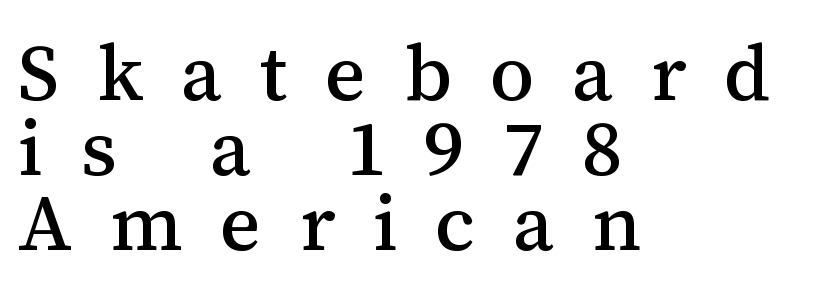
{"serif": "yes", "italic": "no", "width": "normal", "stroke_contrast": "medium", "x_height": "medium", "monospaced": "no", "underline": "no", "align": "left", "line_spacing": "tight", "line_spacing_ratio": 0.95, "letter_spacing": "wide", "letter_spacing_em": 0.48, "glyph_px": 79}
